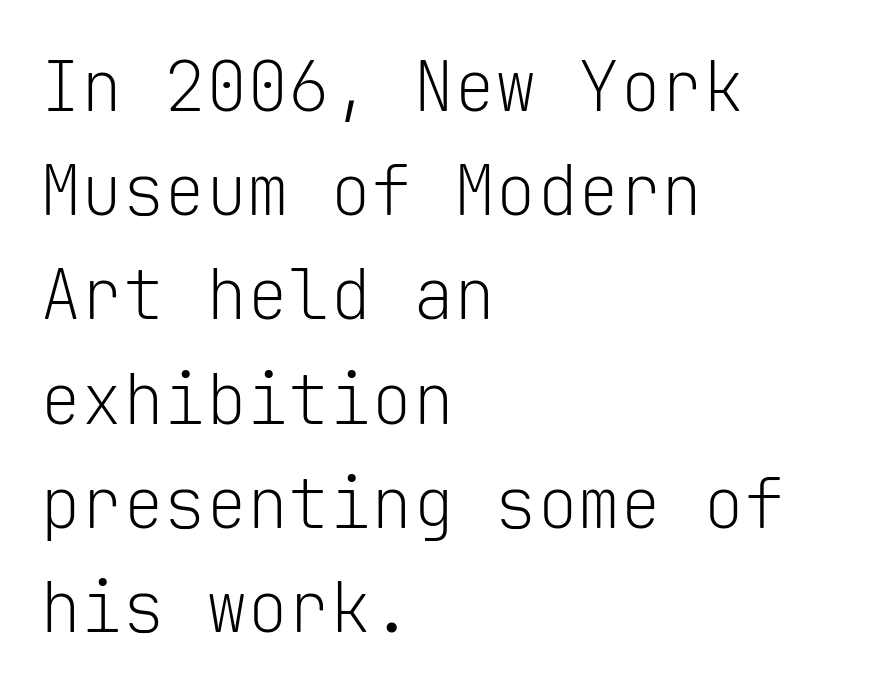
The image shows 69 px light sans-serif type, upright, monospaced; set left-aligned, normal line spacing (1.51x), normal letter spacing, not underlined; low stroke contrast and a medium x-height.
